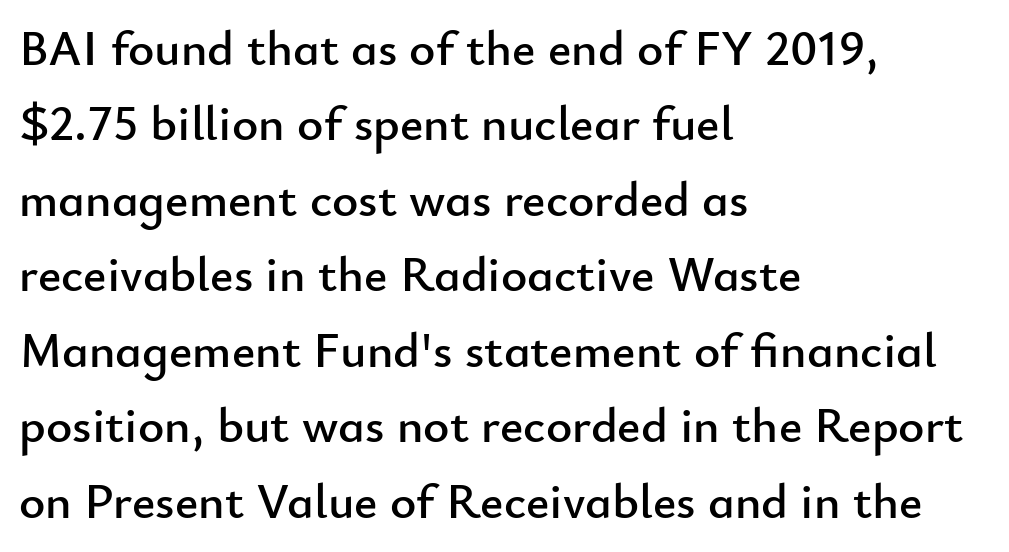
{"serif": "no", "italic": "no", "width": "normal", "stroke_contrast": "low", "x_height": "small", "monospaced": "no", "underline": "no", "align": "left", "line_spacing": "normal", "line_spacing_ratio": 1.51, "letter_spacing": "normal", "letter_spacing_em": 0.0, "glyph_px": 50}
